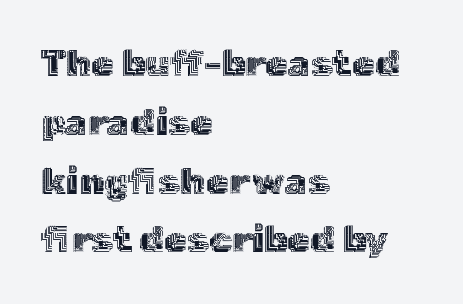
{"italic": "no", "width": "normal", "x_height": "medium", "monospaced": "no", "underline": "no", "align": "left", "line_spacing": "normal", "line_spacing_ratio": 1.59, "letter_spacing": "normal", "letter_spacing_em": 0.0, "glyph_px": 37}
